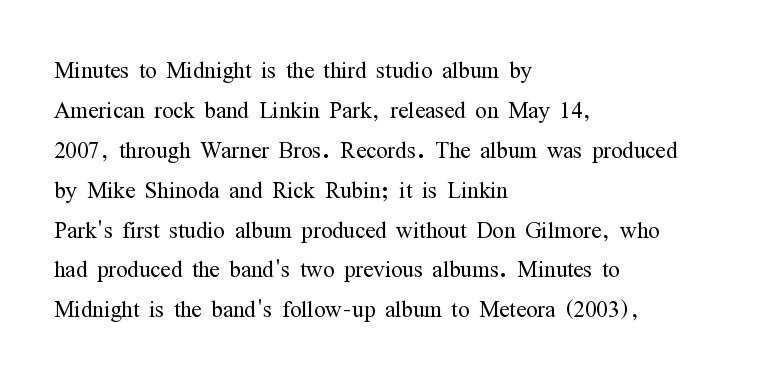
The image shows 30 px light, condensed serif type, upright; set left-aligned, normal line spacing (1.33x), normal letter spacing, not underlined; medium stroke contrast and a medium x-height.
